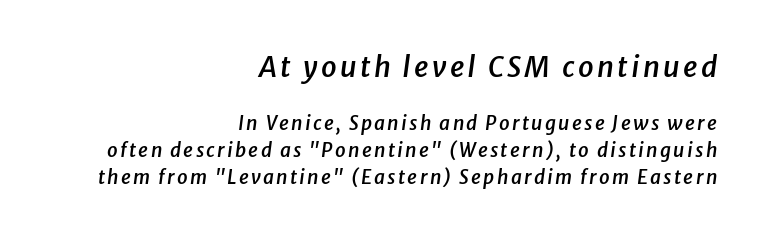
The image shows 28 px semibold type, italic (leaning right); set right-aligned, normal line spacing (1.42x), not underlined; the first (top) block is 1.47x larger; low stroke contrast and a medium x-height.
